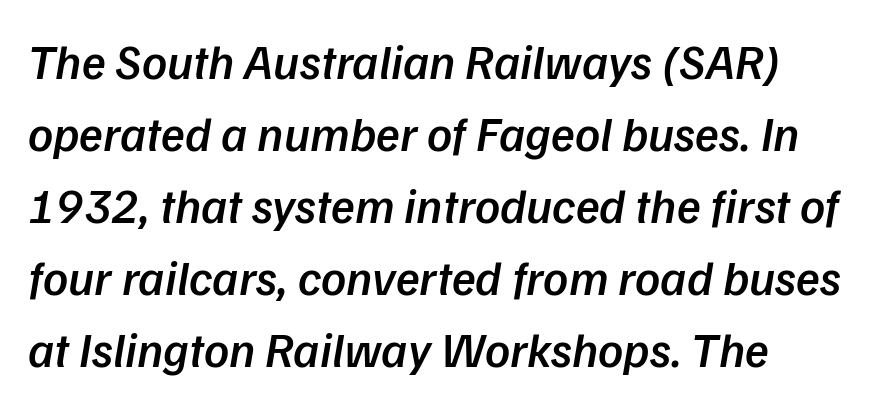
{"italic": "yes", "lean": "right", "slant_degrees": 9, "bold": "semi", "weight": "semibold", "width": "normal", "stroke_contrast": "low", "x_height": "medium", "monospaced": "no", "underline": "no", "align": "left", "line_spacing": "normal", "line_spacing_ratio": 1.47, "letter_spacing": "normal", "letter_spacing_em": 0.0, "glyph_px": 49}
